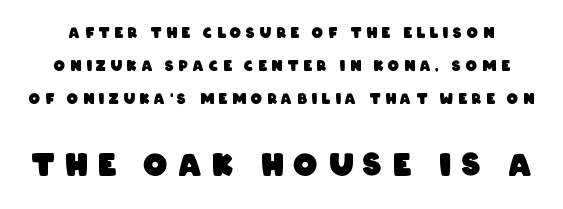
One glance says open: line gaps are wider than usual. Set as a true bold cut, around the 700 mark. The letterforms stand isolated, each surrounded by extra space. Bigger letters appear in the bottom chunk; the top chunk is reduced. The foot of each line stays bare and open.
